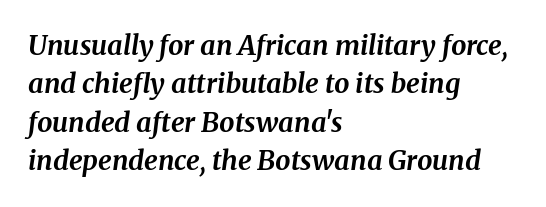
The image shows 27 px bold type, italic (leaning right); set left-aligned, normal line spacing (1.42x), normal letter spacing, not underlined.
